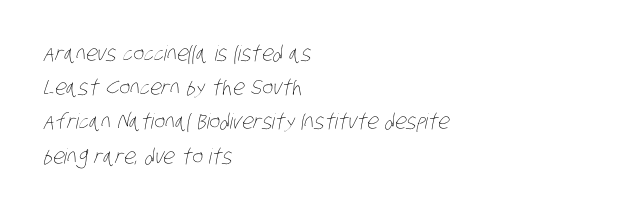
Q: Is the text bold? A: No.
Q: Is the text underlined? A: No.
Q: How is the paragraph aligned? A: Left-aligned.
Q: Is the spacing between letters normal or unusually wide? A: Normal.
Q: Is the spacing between lines tight, normal or loose? A: Normal.
